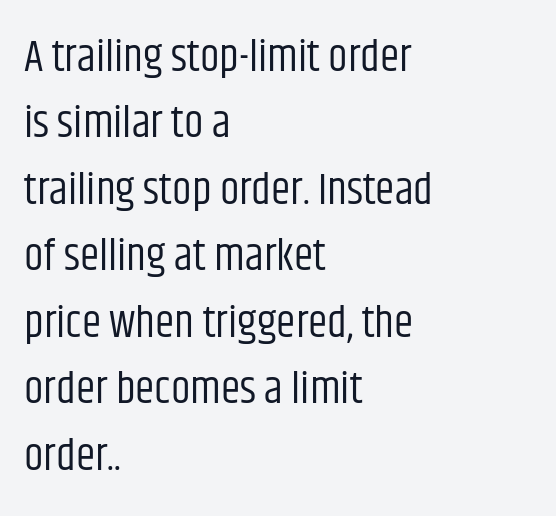
Q: Is the text bold? A: No.
Q: Is the text italic (slanted)? A: No, it is upright.
Q: Is the typeface a serif or a sans-serif typeface? A: Sans-serif.
Q: Is the text underlined? A: No.
Q: How is the paragraph aligned? A: Left-aligned.
Q: Is the spacing between letters normal or unusually wide? A: Normal.
Q: Is the spacing between lines tight, normal or loose? A: Normal.
Q: Width (condensed, normal, or wide)? A: Condensed.
Q: Stroke contrast? A: Low.
Q: x-height? A: Large.
Q: Monospaced? A: No.
